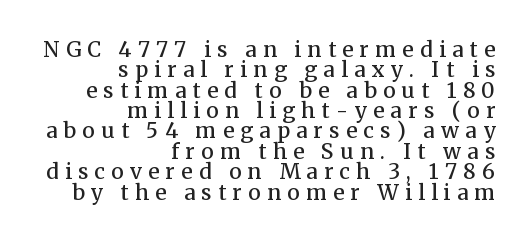
{"italic": "no", "bold": "semi", "underline": "no", "align": "right", "line_spacing": "tight", "line_spacing_ratio": 0.97, "letter_spacing": "wide", "letter_spacing_em": 0.3, "glyph_px": 21}
